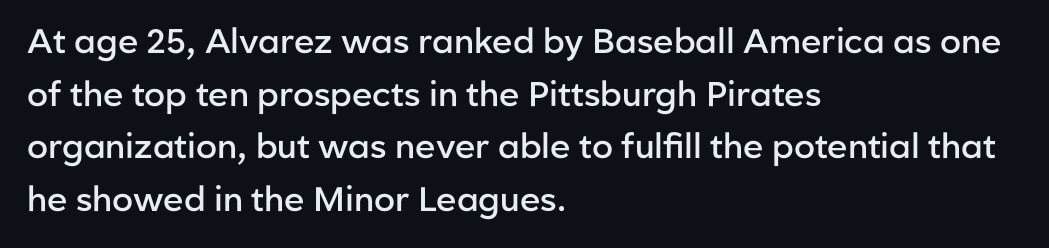
The image shows 34 px semibold sans-serif type, upright; set left-aligned, normal line spacing (1.55x), normal letter spacing, not underlined; low stroke contrast and a medium x-height.
